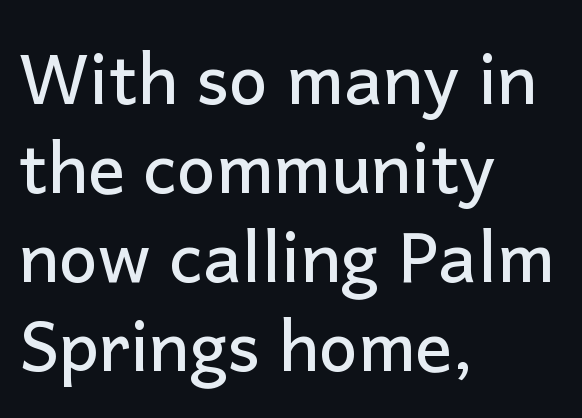
Q: Is the text italic (slanted)? A: No, it is upright.
Q: Is the typeface a serif or a sans-serif typeface? A: Sans-serif.
Q: Is the text underlined? A: No.
Q: How is the paragraph aligned? A: Left-aligned.
Q: Is the spacing between letters normal or unusually wide? A: Normal.
Q: Is the spacing between lines tight, normal or loose? A: Normal.
Q: Width (condensed, normal, or wide)? A: Normal.
Q: Stroke contrast? A: Low.
Q: x-height? A: Medium.
Q: Monospaced? A: No.
